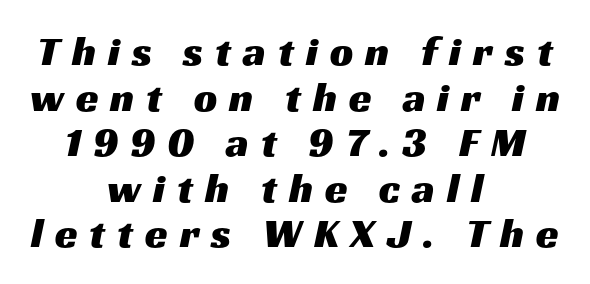
The passage shown stacks its lines with hardly any gap. Between one letter and the next there's a generous, obvious gap. Serif or sans? Sans — the stroke terminals are bare. Typeset on center — no edge is straight. These lines are rendered in a variable-pitch font.
